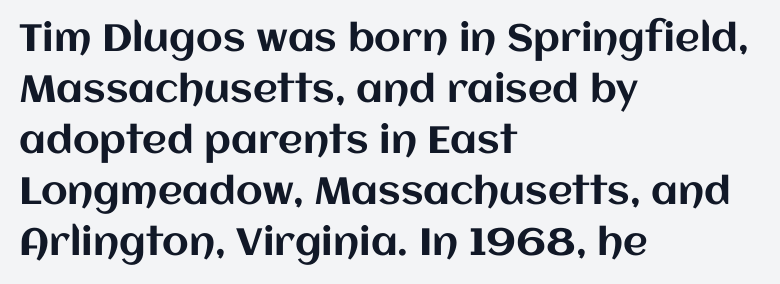
In terms of letterspacing, this is plain default setting. The words here are not underlined. These lines are rendered in a variable-pitch font. All the whitespace from short lines collects on the right.
